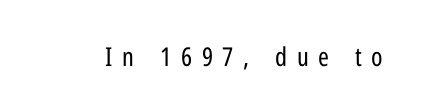
Q: Is the text bold? A: No.
Q: Is the text italic (slanted)? A: No, it is upright.
Q: Is the text underlined? A: No.
Q: Is the spacing between letters normal or unusually wide? A: Unusually wide.
